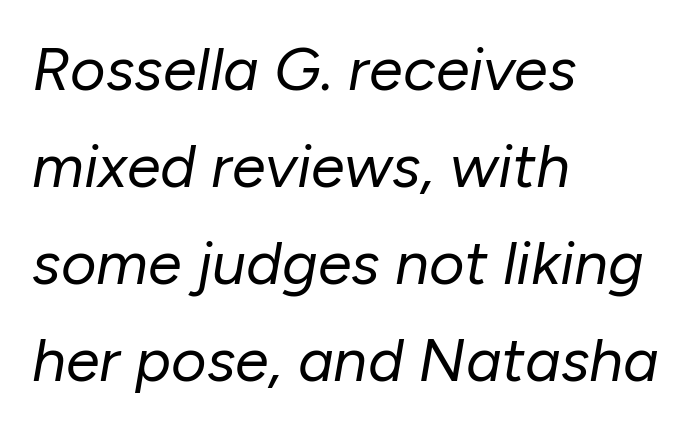
Q: Is the text bold? A: No.
Q: Is the text italic (slanted)? A: Yes, it leans right by about 10 degrees.
Q: Is the text underlined? A: No.
Q: How is the paragraph aligned? A: Left-aligned.
Q: Is the spacing between letters normal or unusually wide? A: Normal.
Q: Is the spacing between lines tight, normal or loose? A: Normal.
Q: Width (condensed, normal, or wide)? A: Normal.
Q: Stroke contrast? A: Low.
Q: x-height? A: Medium.
Q: Monospaced? A: No.
